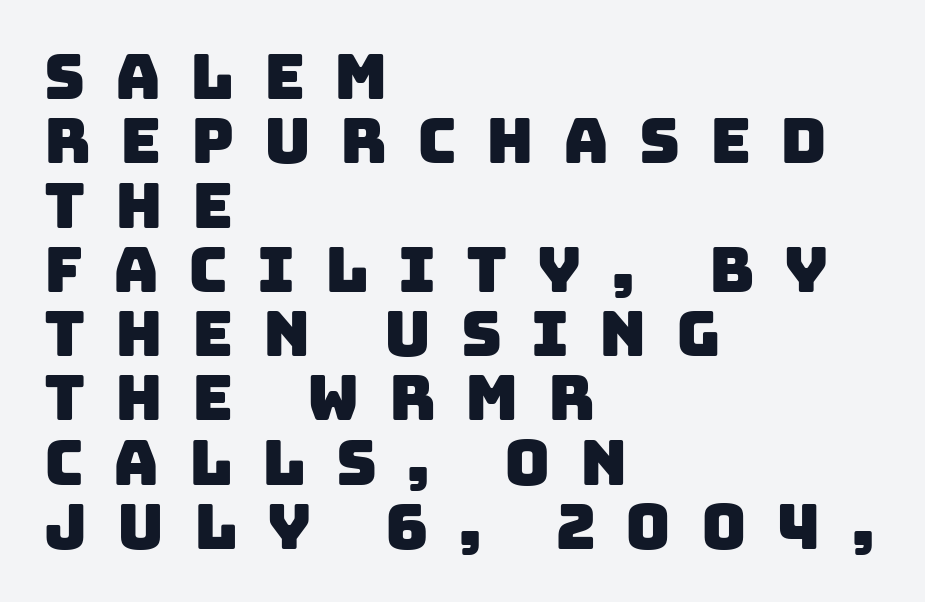
The rendering uses natural spacing where letterforms have individual widths. The rendering shows plain stroke endings on the letterforms — a sans-serif design. This sample is left-justified, so line endings fall wherever the words run out. The tracking jumps out immediately: characters are airy and widely separated.
